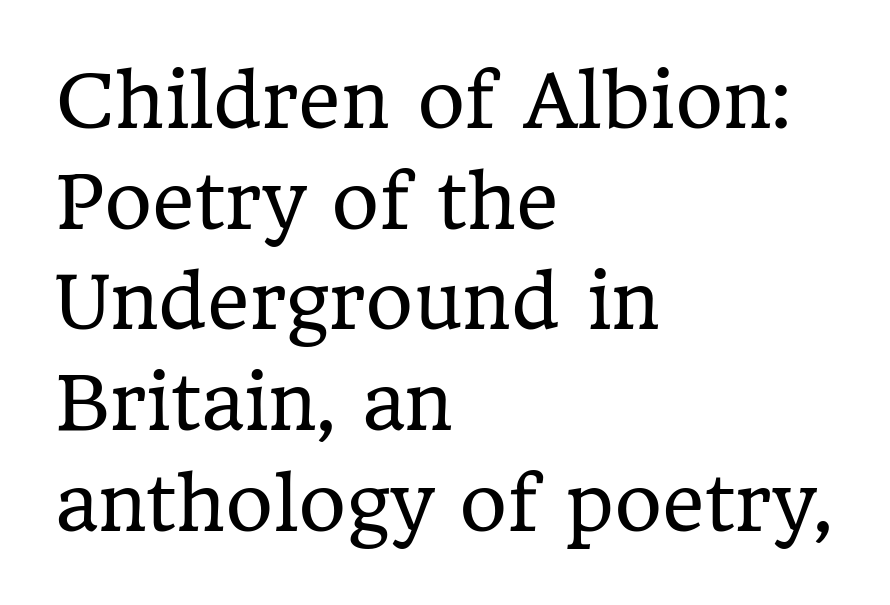
A typesetter would call this leading conventional body-copy spacing. The gap between lines stays unmarked. Vertical stems look standard width or narrower in stroke. Compared with typical body copy, the letter spacing here is the same. This is roman type, the default non-slanted kind.
